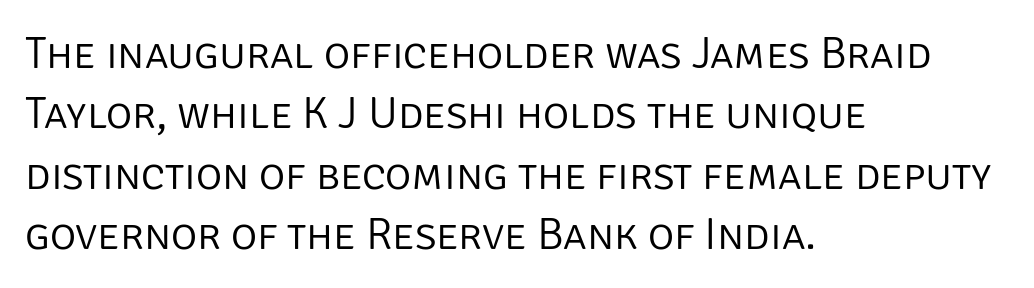
This rendering uses left alignment, leaving the right contour irregular. Does the lettering tilt? It doesn't — this is upright. Unmarked baselines from the first word to the last. Weight: regular or lighter. Leading matches the norm, producing a regular column.
